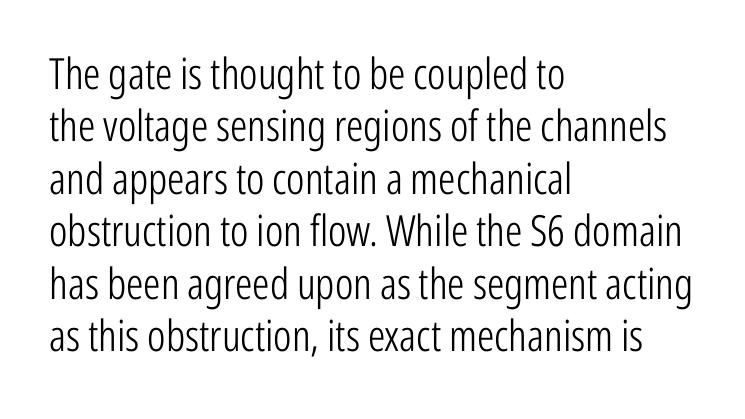
Q: Is the text bold? A: No.
Q: Is the text italic (slanted)? A: No, it is upright.
Q: Is the typeface a serif or a sans-serif typeface? A: Sans-serif.
Q: Is the text underlined? A: No.
Q: How is the paragraph aligned? A: Left-aligned.
Q: Is the spacing between letters normal or unusually wide? A: Normal.
Q: Width (condensed, normal, or wide)? A: Condensed.
Q: Stroke contrast? A: Low.
Q: x-height? A: Medium.
Q: Monospaced? A: No.
